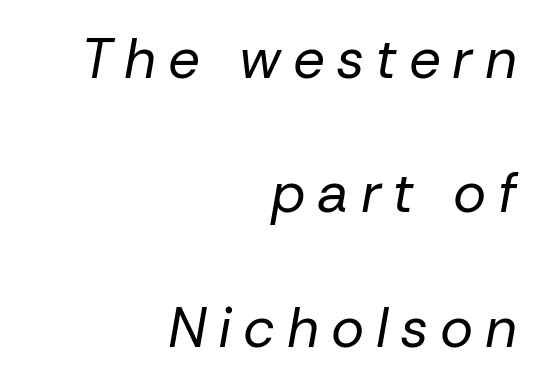
{"italic": "yes", "lean": "right", "slant_degrees": 10, "bold": "no", "weight": "regular", "width": "normal", "stroke_contrast": "low", "x_height": "medium", "monospaced": "no", "underline": "no", "align": "right", "line_spacing": "loose", "line_spacing_ratio": 2.4, "letter_spacing": "wide", "letter_spacing_em": 0.21, "glyph_px": 56}
